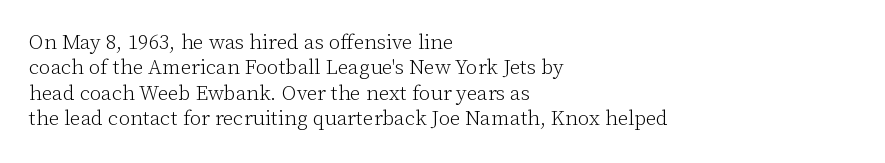
The image shows 21 px text type, upright; set left-aligned, line spacing 1.21x, normal letter spacing, not underlined.
